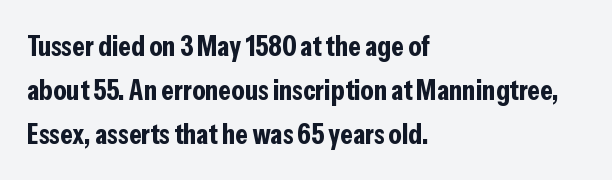
Q: Is the text bold? A: Yes.
Q: Is the text italic (slanted)? A: No, it is upright.
Q: Is the typeface a serif or a sans-serif typeface? A: Sans-serif.
Q: Is the text underlined? A: No.
Q: How is the paragraph aligned? A: Left-aligned.
Q: Is the spacing between letters normal or unusually wide? A: Normal.
Q: Is the spacing between lines tight, normal or loose? A: Normal.
Q: Width (condensed, normal, or wide)? A: Condensed.
Q: Stroke contrast? A: Low.
Q: x-height? A: Medium.
Q: Monospaced? A: No.
